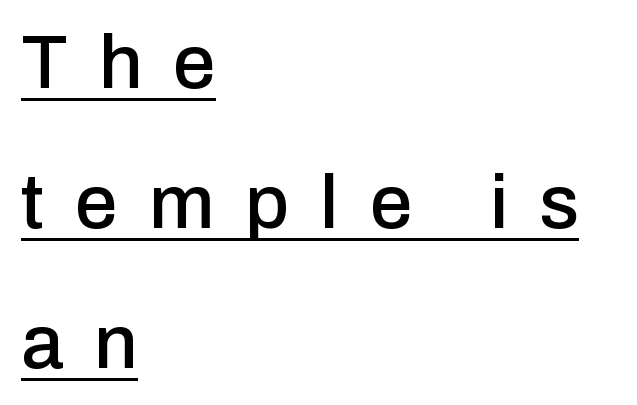
Has an underline been added? It has. Rendered with straight, roman letterforms. The typesetter chose a ragged-right arrangement here. Check where the strokes stop: nothing finishes them off — pure sans.
